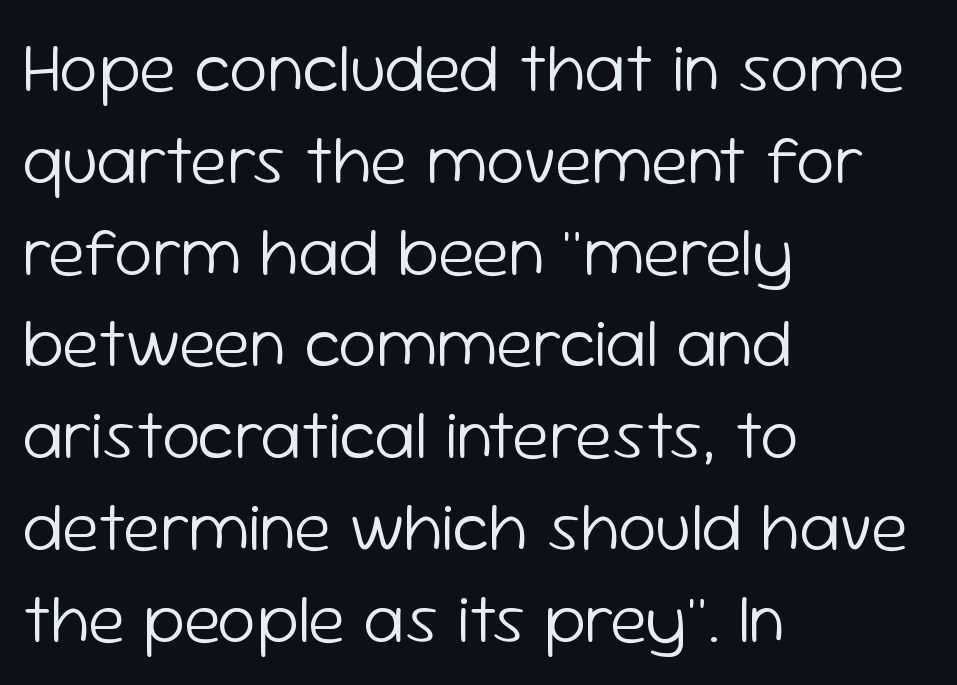
Standard letterfit; no display-style spreading of the glyphs. Weight: regular or lighter. Posture: vertical. Note the varied advance widths — an 'i' is clearly narrower than an 'm'. The glyphs are unaccompanied by any horizontal stroke below them. What kind of face is this? One without serifs — a sans.
